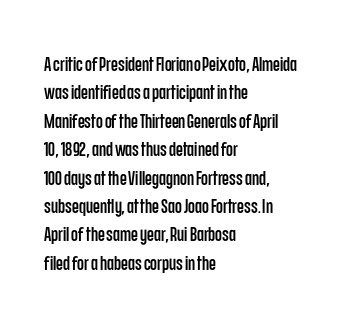
The image shows 20 px text type, upright; set left-aligned, normal line spacing (1.42x), normal letter spacing, not underlined.
